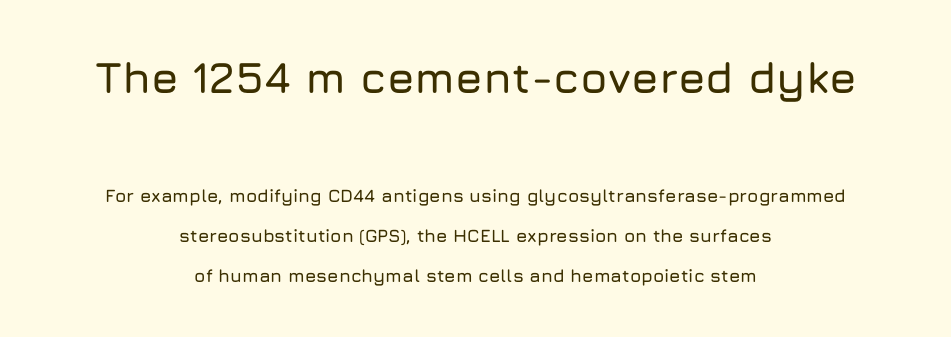
Spacing between characters is what you'd get straight out of the box. The composition opens big and finishes small. You can tell from the bare stems that sans-serif type was used. Posture: straight, roman, zero tilt. Check the space under the baseline: it is left empty. Successive baselines arrive slowly, with a big drop between each.
